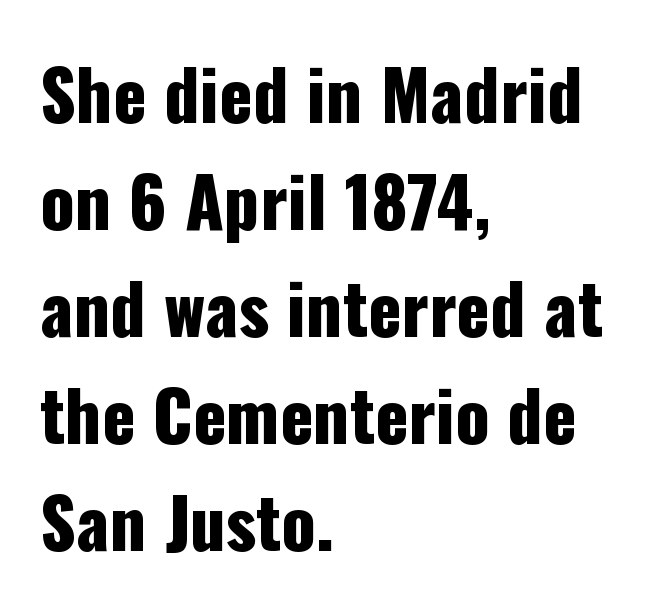
{"serif": "no", "italic": "no", "width": "condensed", "stroke_contrast": "low", "x_height": "medium", "monospaced": "no", "underline": "no", "align": "left", "line_spacing": "normal", "line_spacing_ratio": 1.55, "letter_spacing": "normal", "letter_spacing_em": 0.0, "glyph_px": 69}
